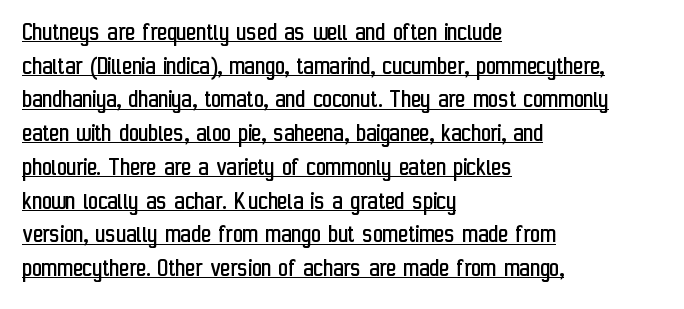
Q: Is the text bold? A: No.
Q: Is the text italic (slanted)? A: No, it is upright.
Q: Is the text underlined? A: Yes.
Q: How is the paragraph aligned? A: Left-aligned.
Q: Is the spacing between letters normal or unusually wide? A: Normal.
Q: Is the spacing between lines tight, normal or loose? A: Normal.
